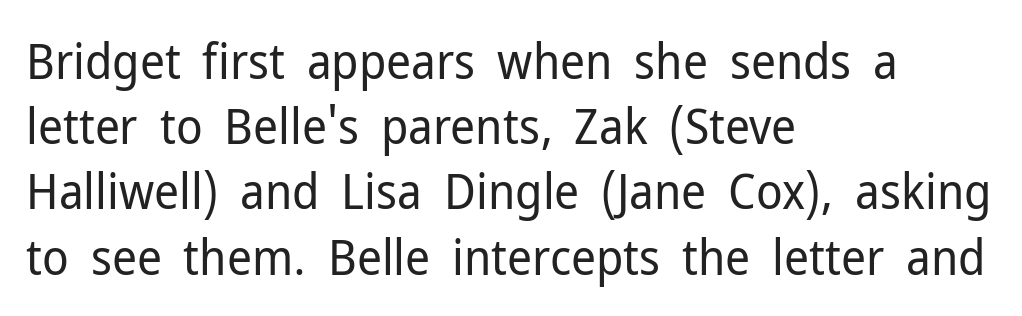
Each letter keeps its own natural width here, so spacing adapts to shape. The rendering anchors every line to the left-hand side. How are the letters spaced? Ordinarily, with no added tracking. Compared with a typical body face, this is equally light or lighter still. Any mark beneath the type? The region is blank. Baseline-to-baseline distance is the conventional proportion of letter height.
